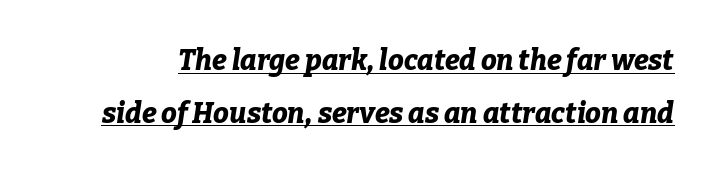
The image shows 28 px bold type, italic (leaning right); set line spacing 1.89x, normal letter spacing, underlined; low stroke contrast and a medium x-height.
